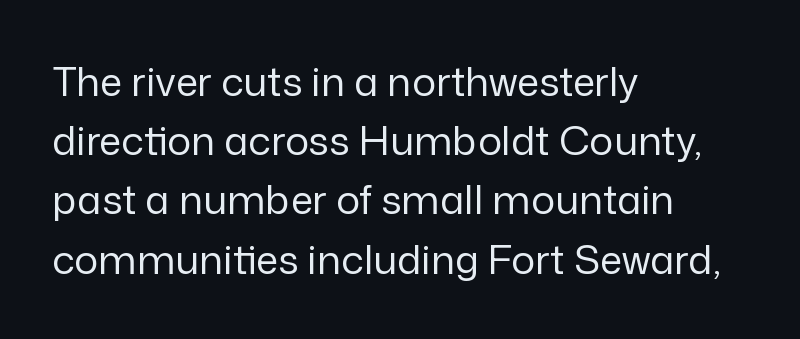
The image shows 40 px regular-weight sans-serif type, upright; set left-aligned, normal line spacing (1.48x), normal letter spacing, not underlined; low stroke contrast and a medium x-height.
